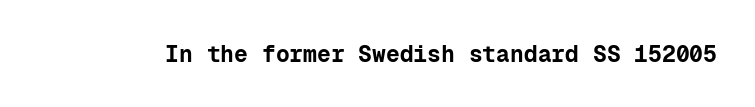
Notice how thick the strokes are: this is what a full bold looks like. In terms of letterspacing, this is plain default setting. The specimen omits any rule beneath the text block's lines. The lettering stays uniformly vertical, giving the passage a roman look.
